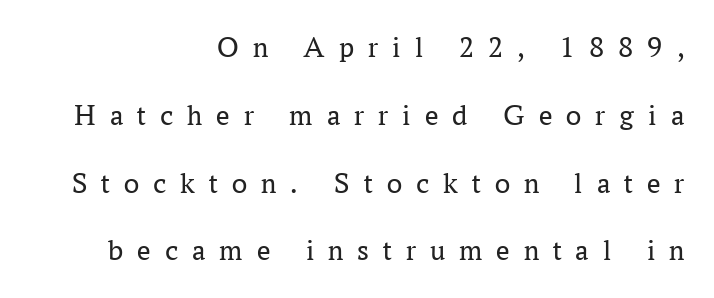
{"serif": "yes", "italic": "no", "bold": "no", "weight": "regular", "width": "normal", "stroke_contrast": "medium", "x_height": "medium", "monospaced": "no", "underline": "no", "align": "right", "line_spacing": "loose", "line_spacing_ratio": 2.26, "letter_spacing": "wide", "letter_spacing_em": 0.47, "glyph_px": 30}
